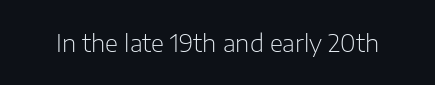
Q: Is the text bold? A: No.
Q: Is the text italic (slanted)? A: No, it is upright.
Q: Is the text underlined? A: No.
Q: Is the spacing between letters normal or unusually wide? A: Normal.
